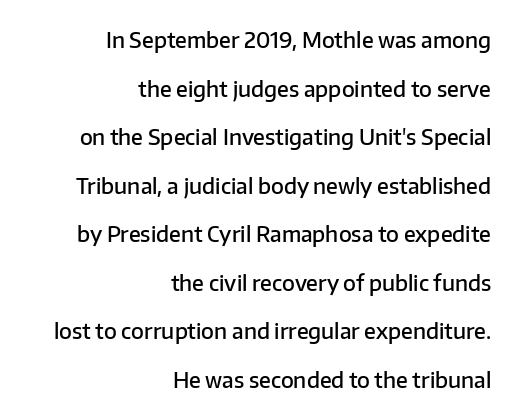
The image shows 21 px text type, upright; set right-aligned, loose line spacing (2.31x), normal letter spacing, not underlined.
